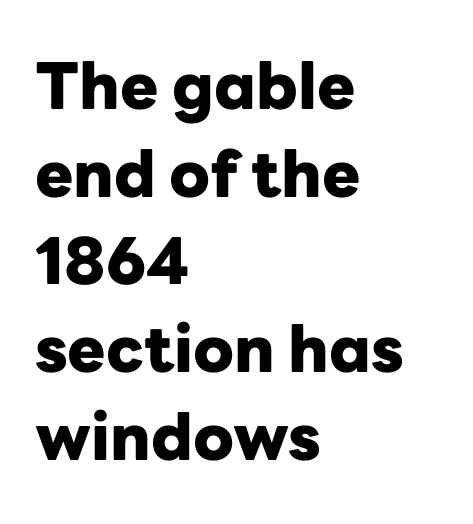
Q: Is the text bold? A: Yes.
Q: Is the text italic (slanted)? A: No, it is upright.
Q: Is the typeface a serif or a sans-serif typeface? A: Sans-serif.
Q: Is the text underlined? A: No.
Q: How is the paragraph aligned? A: Left-aligned.
Q: Is the spacing between letters normal or unusually wide? A: Normal.
Q: Is the spacing between lines tight, normal or loose? A: Normal.
Q: Width (condensed, normal, or wide)? A: Normal.
Q: Stroke contrast? A: Low.
Q: x-height? A: Medium.
Q: Monospaced? A: No.
